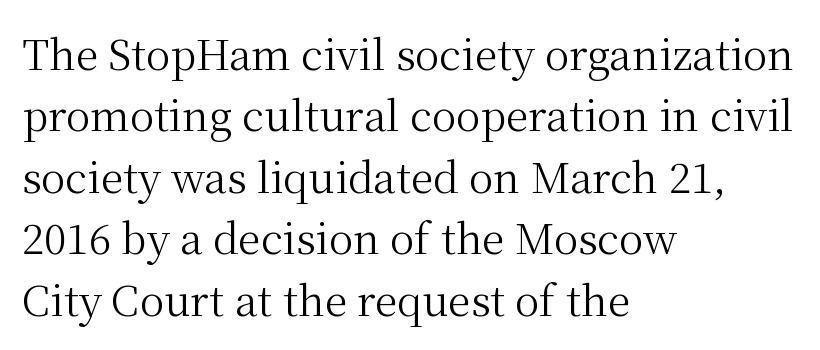
The image shows 41 px regular-weight serif type, upright; set left-aligned, normal line spacing (1.5x), normal letter spacing, not underlined; medium stroke contrast and a medium x-height.
